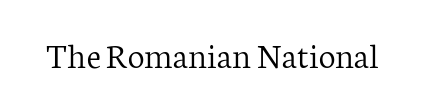
Q: Is the text bold? A: No.
Q: Is the text italic (slanted)? A: No, it is upright.
Q: Is the typeface a serif or a sans-serif typeface? A: Serif.
Q: Is the text underlined? A: No.
Q: Is the spacing between letters normal or unusually wide? A: Normal.
Q: Width (condensed, normal, or wide)? A: Normal.
Q: Stroke contrast? A: Low.
Q: x-height? A: Medium.
Q: Monospaced? A: No.
